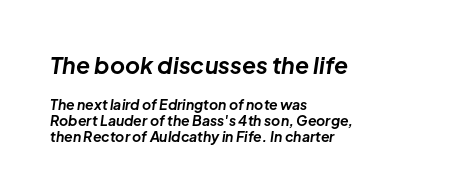
The string is rendered with underlining switched off. The lettering tilts uniformly, giving the passage an italic look. Students, observe: this is what under-led, compact text looks like. This layout puts the oversized block above and the modest block below. These lines carry a lot of weight — the face is fully bold. These lines keep a tight, regular rhythm from letter to letter.
